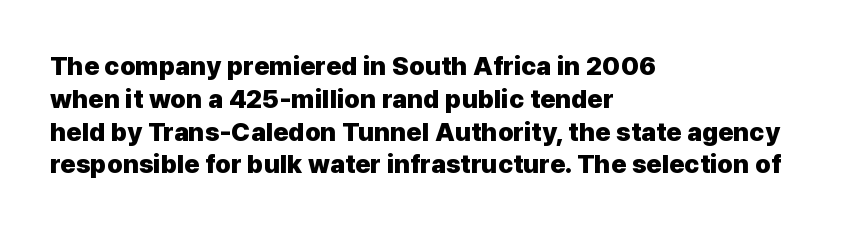
The image shows 26 px bold type, upright; set left-aligned, normal line spacing (1.26x), normal letter spacing, not underlined.
